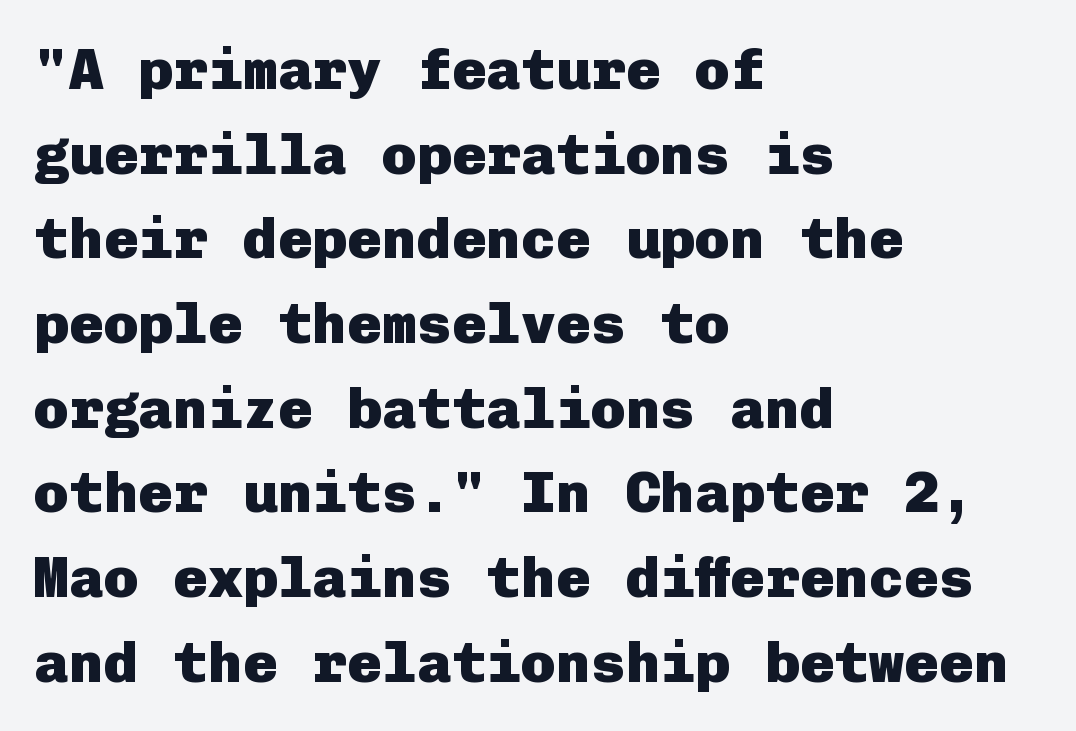
Check under the words: just untouched page. Reading down the block, your eye returns to a fixed left position each line. The block of text has a typical density, with ordinary space between rows. Standard letterfit; no display-style spreading of the glyphs. Typographically, this falls in the sans-serif category. When letters stand straight like this, we call the style roman or upright.
